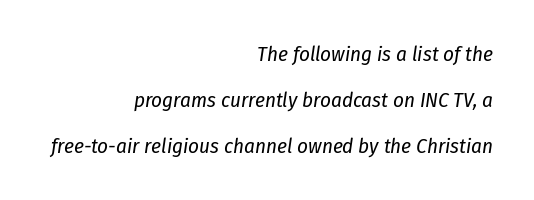
{"italic": "yes", "lean": "right", "slant_degrees": 8, "bold": "no", "underline": "no", "align": "right", "line_spacing": "loose", "line_spacing_ratio": 2.19, "letter_spacing": "normal", "letter_spacing_em": 0.0, "glyph_px": 21}
